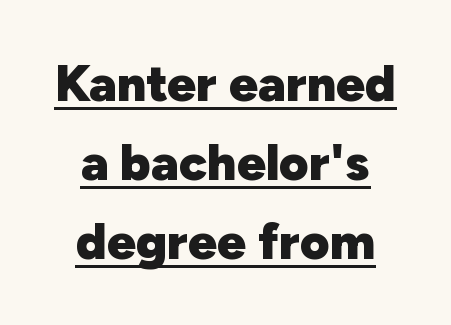
Notice how thick the strokes are: this is what a full bold looks like. Think of a printed novel: that variable character pitch is what you see here. Characters remain perfectly vertical along every line. The passage shown is typeset with a sans-serif family. In designer terms, the underline attribute is active on this setting.
